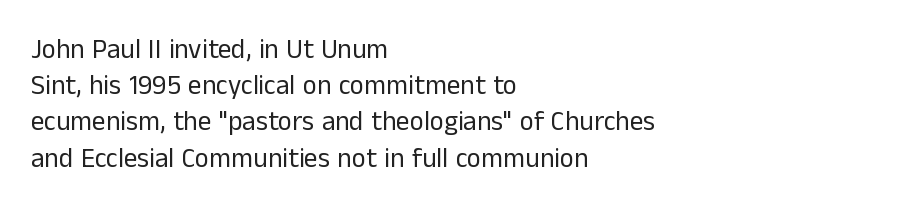
Q: Is the text bold? A: No.
Q: Is the text italic (slanted)? A: No, it is upright.
Q: Is the text underlined? A: No.
Q: How is the paragraph aligned? A: Left-aligned.
Q: Is the spacing between letters normal or unusually wide? A: Normal.
Q: Is the spacing between lines tight, normal or loose? A: Normal.
